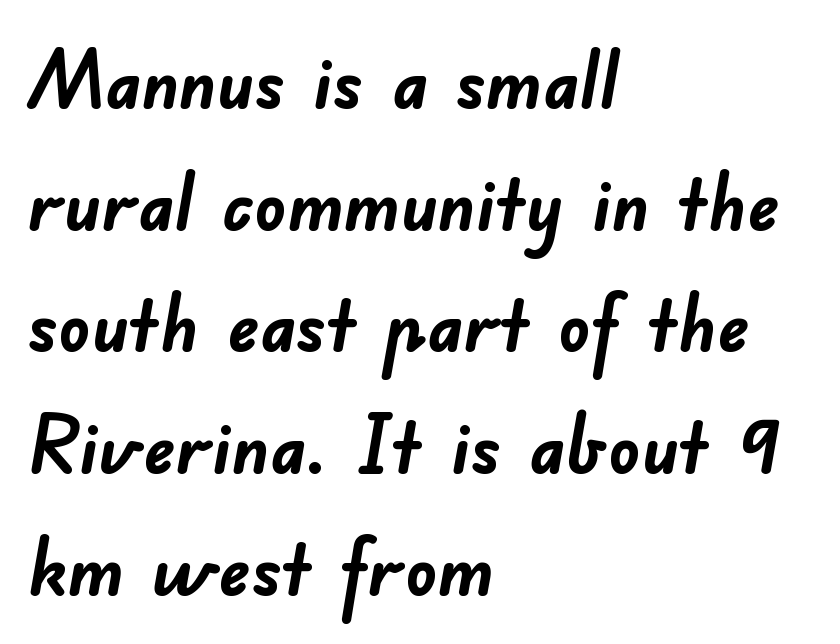
Q: Is the text bold? A: Yes.
Q: Is the typeface a serif or a sans-serif typeface? A: Sans-serif.
Q: Is the text underlined? A: No.
Q: How is the paragraph aligned? A: Left-aligned.
Q: Is the spacing between letters normal or unusually wide? A: Normal.
Q: Is the spacing between lines tight, normal or loose? A: Normal.
Q: Width (condensed, normal, or wide)? A: Normal.
Q: Stroke contrast? A: Low.
Q: x-height? A: Small.
Q: Monospaced? A: No.
